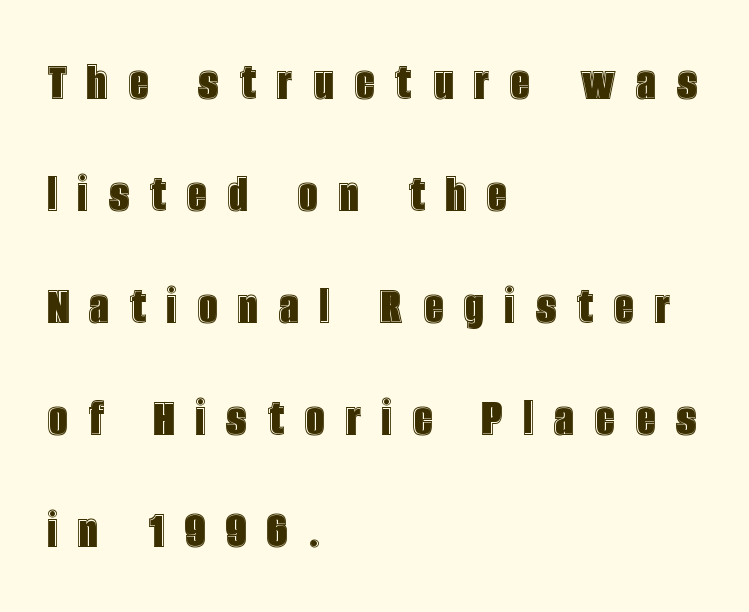
Here the glyphs are tracked loosely, breaking word shapes into spaced letters. Each letter keeps its own natural width here, so spacing adapts to shape. Summary of vertical rhythm: relaxed, with wide interline spacing. Visually the block forms a straight wall on the left and a jagged coastline on the right. The strip under each line holds only bare page.
